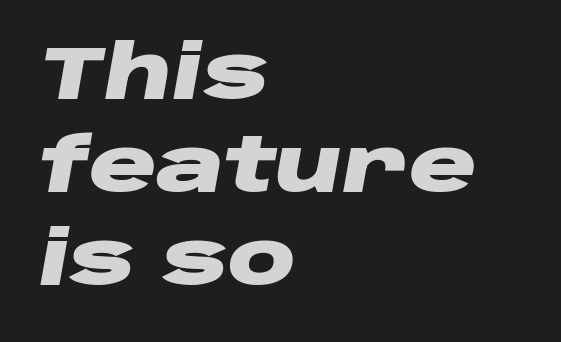
{"italic": "yes", "lean": "right", "slant_degrees": 10, "bold": "yes", "weight": "heavy", "width": "wide", "stroke_contrast": "low", "x_height": "large", "monospaced": "no", "underline": "no", "align": "left", "line_spacing_ratio": 1.24, "letter_spacing": "normal", "letter_spacing_em": 0.0, "glyph_px": 75}
